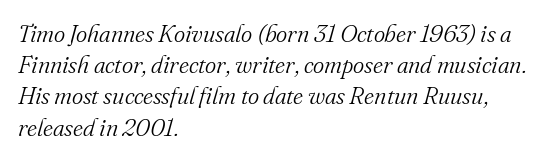
Q: Is the text bold? A: No.
Q: Is the text italic (slanted)? A: Yes, it leans right by about 16 degrees.
Q: Is the text underlined? A: No.
Q: How is the paragraph aligned? A: Left-aligned.
Q: Is the spacing between letters normal or unusually wide? A: Normal.
Q: Is the spacing between lines tight, normal or loose? A: Normal.
